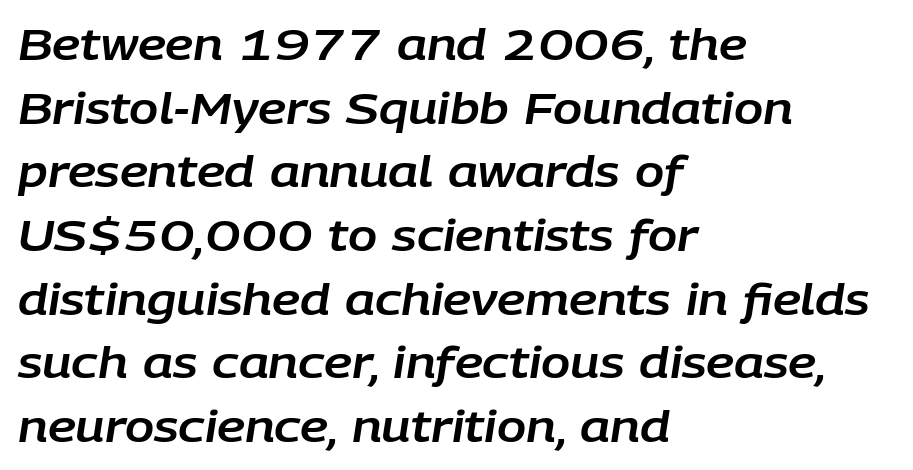
You could not count columns in this text — the font is proportionally spaced. There is no visible air inserted between adjacent glyphs. The string is rendered with underlining switched off. In terms of posture, this sample is oblique.
